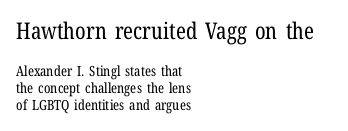
{"italic": "no", "bold": "no", "underline": "no", "align": "left", "line_spacing_ratio": 1.2, "letter_spacing": "normal", "letter_spacing_em": 0.0, "larger_block": "first", "size_ratio": 1.64, "glyph_px": 23}
